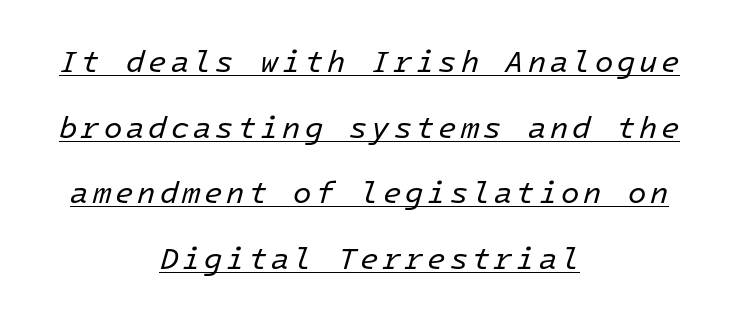
The setting favours the middle, as headings and verse often do. Notice the wide empty band between every row — that's loose leading. Emphasis-style slanted type is in use. A light-to-regular cut is what we see here.
